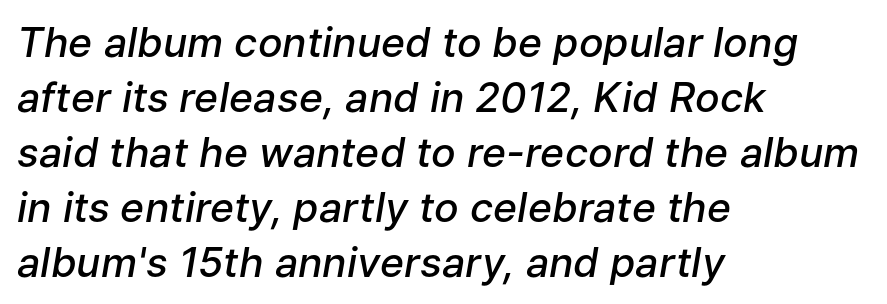
Q: Is the text bold? A: Semi-bold.
Q: Is the text italic (slanted)? A: Yes, it leans right by about 9 degrees.
Q: Is the text underlined? A: No.
Q: How is the paragraph aligned? A: Left-aligned.
Q: Is the spacing between letters normal or unusually wide? A: Normal.
Q: Is the spacing between lines tight, normal or loose? A: Normal.
Q: Width (condensed, normal, or wide)? A: Normal.
Q: Stroke contrast? A: Low.
Q: x-height? A: Medium.
Q: Monospaced? A: No.
